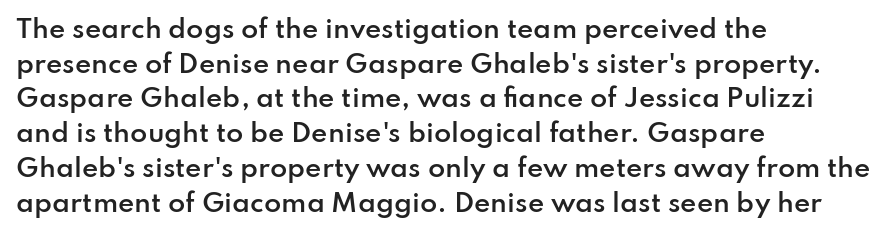
{"italic": "no", "bold": "semi", "underline": "no", "align": "left", "line_spacing": "normal", "line_spacing_ratio": 1.39, "letter_spacing": "normal", "letter_spacing_em": 0.0, "glyph_px": 25}
